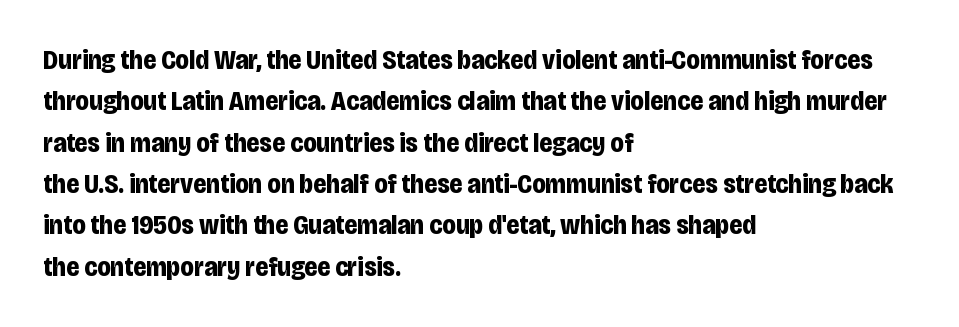
{"italic": "no", "bold": "yes", "underline": "no", "align": "left", "line_spacing": "normal", "line_spacing_ratio": 1.53, "letter_spacing": "normal", "letter_spacing_em": 0.0, "glyph_px": 27}
